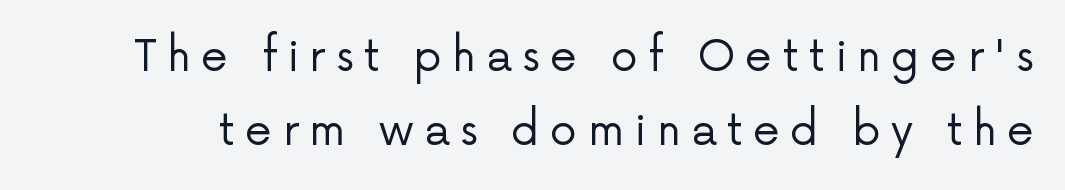
Q: Is the text bold? A: No.
Q: Is the text italic (slanted)? A: No, it is upright.
Q: Is the typeface a serif or a sans-serif typeface? A: Sans-serif.
Q: Is the text underlined? A: No.
Q: Is the spacing between letters normal or unusually wide? A: Unusually wide.
Q: Width (condensed, normal, or wide)? A: Normal.
Q: Stroke contrast? A: Low.
Q: x-height? A: Medium.
Q: Monospaced? A: No.
